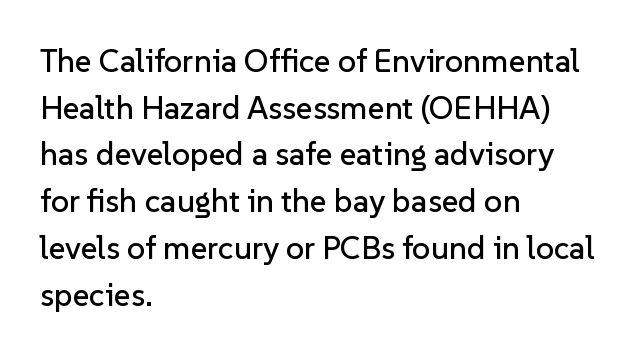
Whoever set this chose a conventional vertical rhythm. The rendering anchors every line to the left-hand side. A typesetter would label this face a sans. A typesetter would call this proportional, since set widths differ per character. You can tell it's not italic because the verticals are truly vertical. Plain, unruled lines of type.
